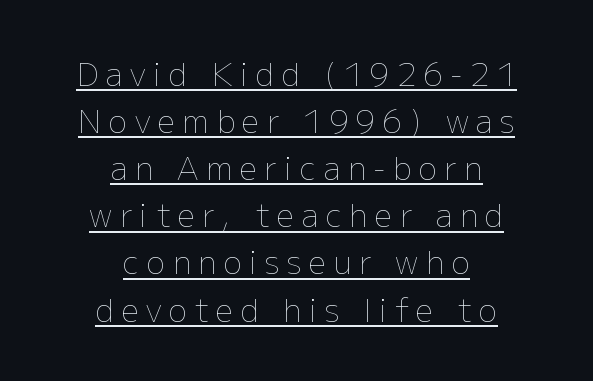
The image shows 31 px thin type, upright; set centered, normal line spacing (1.52x), unusually wide letter spacing (+0.24 em), underlined; low stroke contrast and a medium x-height.
